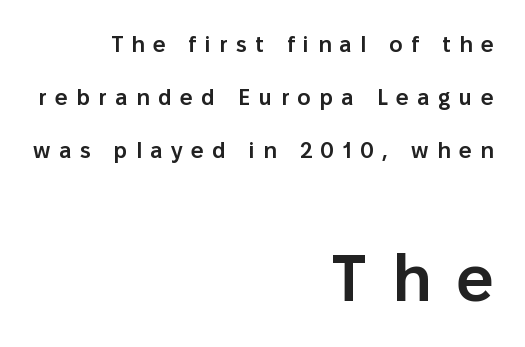
Q: Is the text bold? A: Semi-bold.
Q: Is the text italic (slanted)? A: No, it is upright.
Q: Is the typeface a serif or a sans-serif typeface? A: Sans-serif.
Q: Is the text underlined? A: No.
Q: How is the paragraph aligned? A: Right-aligned.
Q: Is the spacing between letters normal or unusually wide? A: Unusually wide.
Q: Is the spacing between lines tight, normal or loose? A: Loose.
Q: Which block of text is set in a larger size, the first (top) or the second (bottom)? A: The second (bottom) one.
Q: Width (condensed, normal, or wide)? A: Normal.
Q: Stroke contrast? A: Low.
Q: x-height? A: Medium.
Q: Monospaced? A: No.
